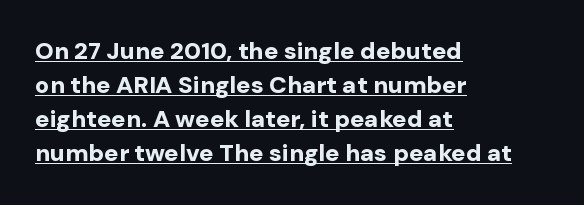
The paragraph shown leans on its left margin. Chunky letters — that's bold for sure. Posture: straight, roman, zero tilt. The rendering uses the underline text-decoration. Honestly, the row spacing looks completely unremarkable.
